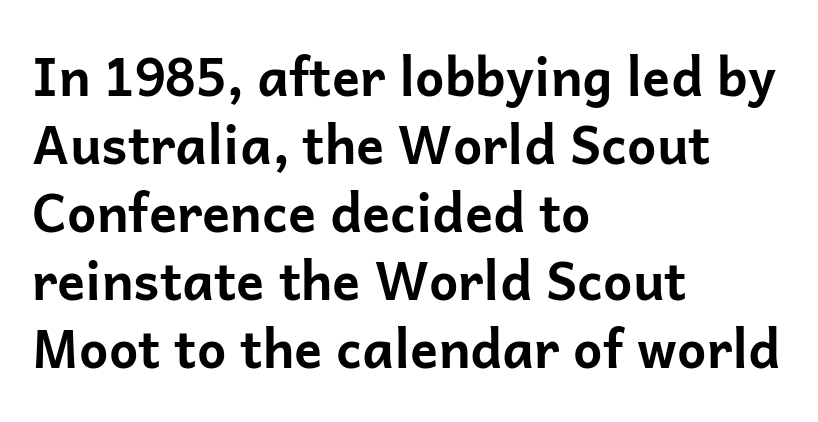
Is the letter spacing exaggerated? No — it looks like the ordinary default. The space directly below the letters is spotless. This is the regular roman posture of the typeface. How would I describe the line gaps? Plain and ordinary. The letters advance in unequal steps, a hallmark of proportional type.
